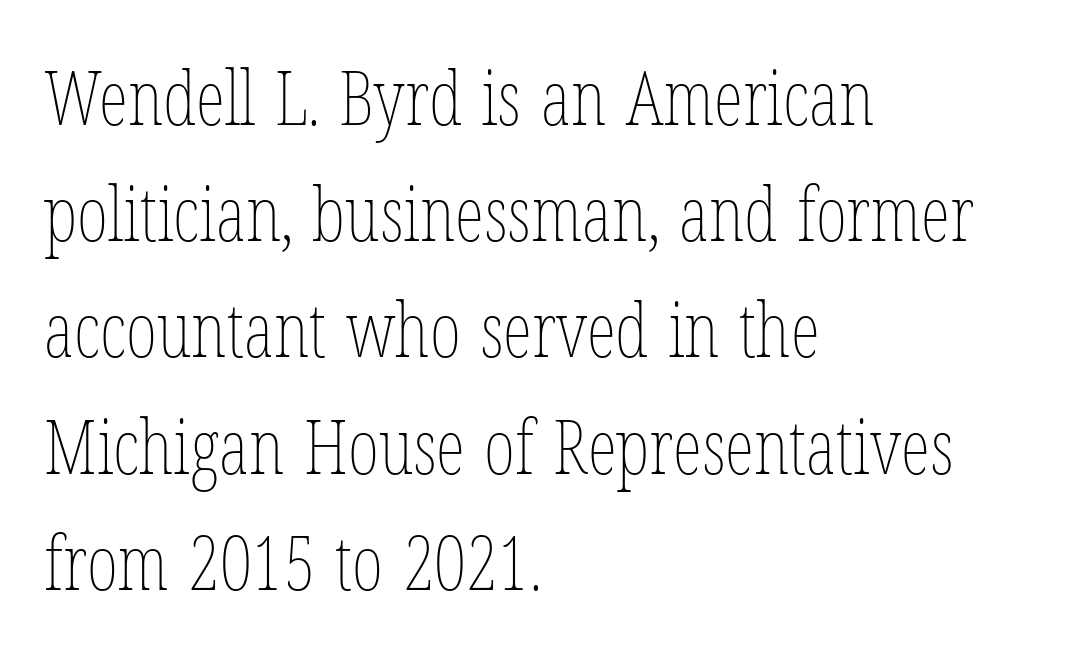
Spacing verdict: proportional, widths tailored to each character. Typeset ragged right — the left edge is the straight one. Weight: not bold — regular or lighter. Regular leading.
